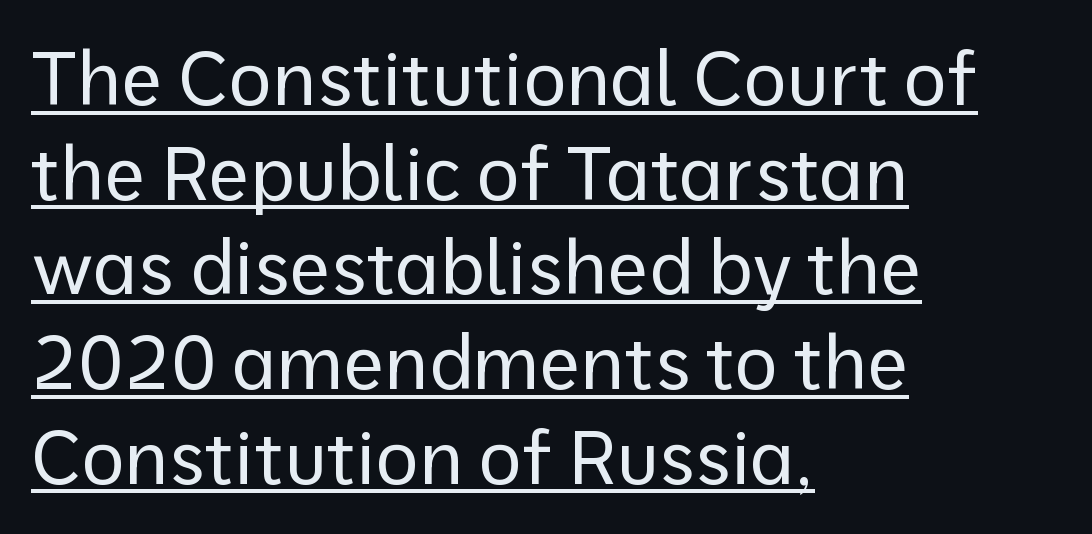
{"serif": "no", "italic": "no", "bold": "no", "weight": "regular", "width": "normal", "stroke_contrast": "low", "x_height": "medium", "monospaced": "no", "underline": "yes", "align": "left", "line_spacing": "normal", "line_spacing_ratio": 1.28, "letter_spacing": "normal", "letter_spacing_em": 0.0, "glyph_px": 74}
